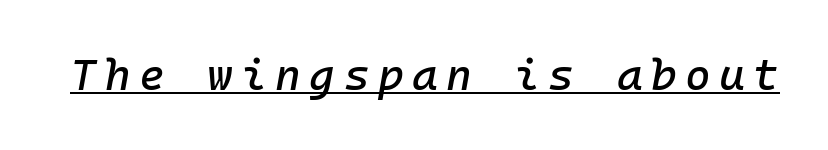
The passage shown is underscored from start to finish. The axis of the letterforms is tilted away from vertical. Fixed-width glyphs throughout — classic coding-font behaviour.
